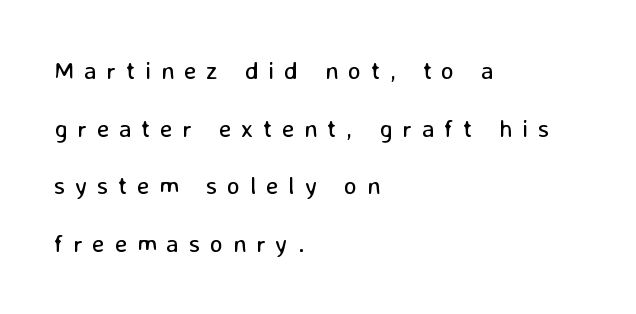
The image shows 25 px text type, upright; set left-aligned, loose line spacing (2.31x), unusually wide letter spacing (+0.39 em), not underlined.
